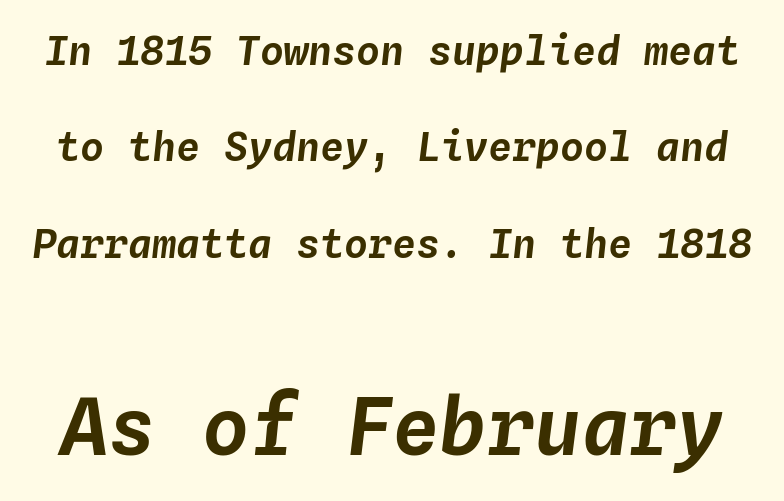
{"italic": "yes", "lean": "right", "slant_degrees": 4, "width": "normal", "stroke_contrast": "low", "x_height": "medium", "monospaced": "yes", "underline": "no", "line_spacing": "loose", "line_spacing_ratio": 2.41, "letter_spacing": "normal", "letter_spacing_em": 0.0, "larger_block": "second", "size_ratio": 1.98, "glyph_px": 79}
